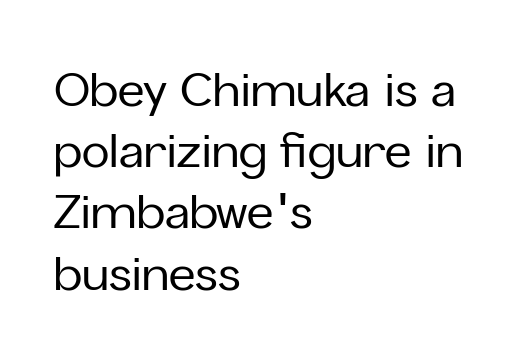
The image shows 46 px sans-serif type, upright; set left-aligned, normal line spacing (1.33x), normal letter spacing, not underlined; low stroke contrast and a medium x-height.
